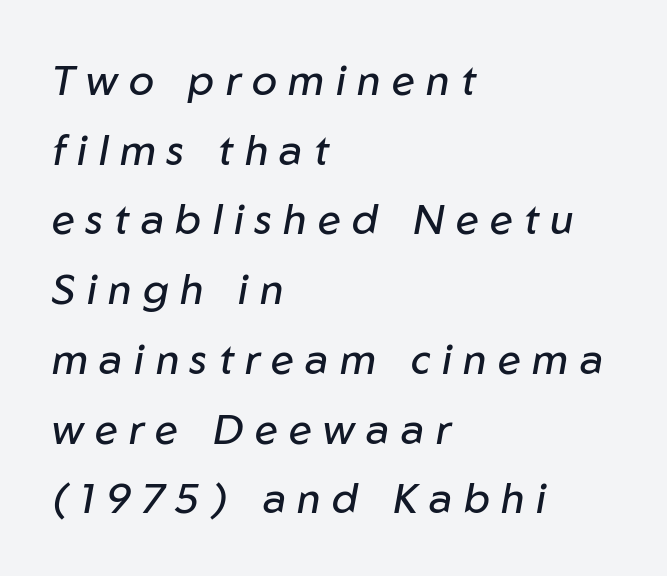
{"italic": "yes", "lean": "right", "slant_degrees": 10, "bold": "no", "weight": "regular", "width": "normal", "stroke_contrast": "low", "x_height": "medium", "monospaced": "no", "underline": "no", "align": "left", "line_spacing": "normal", "line_spacing_ratio": 1.66, "letter_spacing": "wide", "letter_spacing_em": 0.27, "glyph_px": 42}
